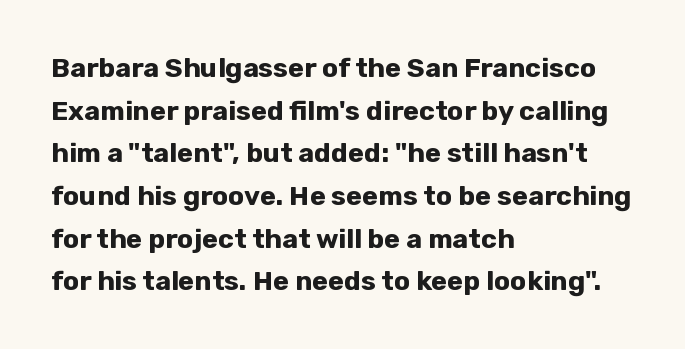
The image shows 27 px bold type, upright; set left-aligned, normal line spacing (1.58x), normal letter spacing, not underlined.
